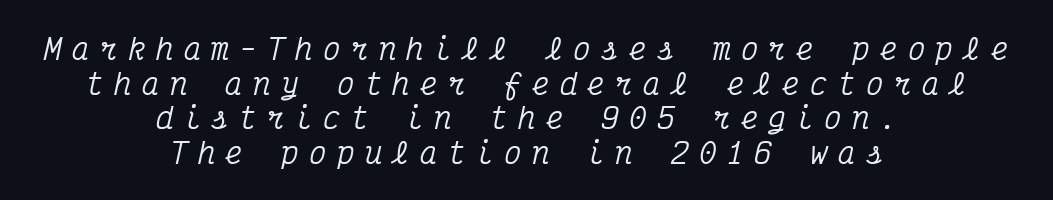
These lines are rendered in a fixed-pitch font. The rendering positions every line midway between the sides. This rendering features lettering with no underline. Substantial extra tracking has been applied to these lines. Each letter's strokes conclude with small projecting serifs.
